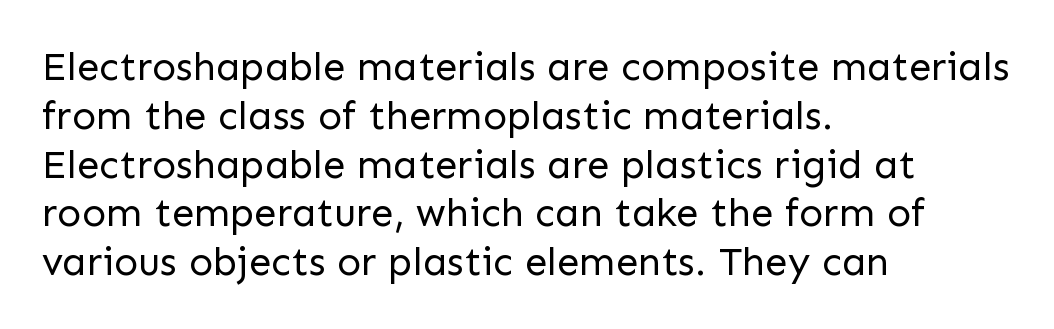
{"serif": "no", "italic": "no", "bold": "no", "weight": "regular", "width": "normal", "stroke_contrast": "low", "x_height": "medium", "monospaced": "no", "underline": "no", "align": "left", "line_spacing_ratio": 1.22, "letter_spacing": "normal", "letter_spacing_em": 0.0, "glyph_px": 40}
